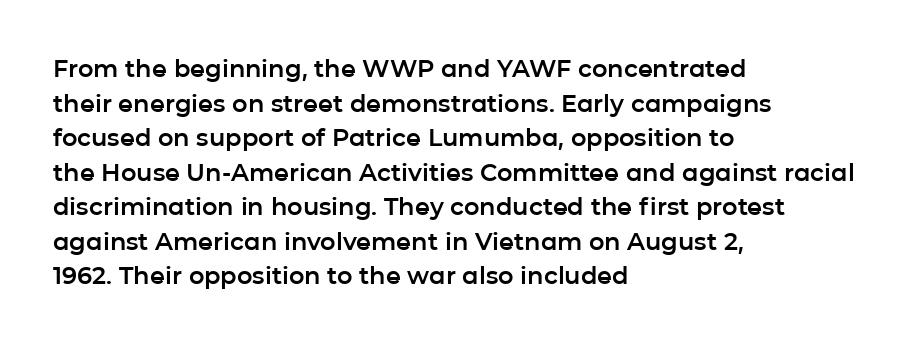
Q: Is the text italic (slanted)? A: No, it is upright.
Q: Is the text underlined? A: No.
Q: How is the paragraph aligned? A: Left-aligned.
Q: Is the spacing between letters normal or unusually wide? A: Normal.
Q: Is the spacing between lines tight, normal or loose? A: Normal.
